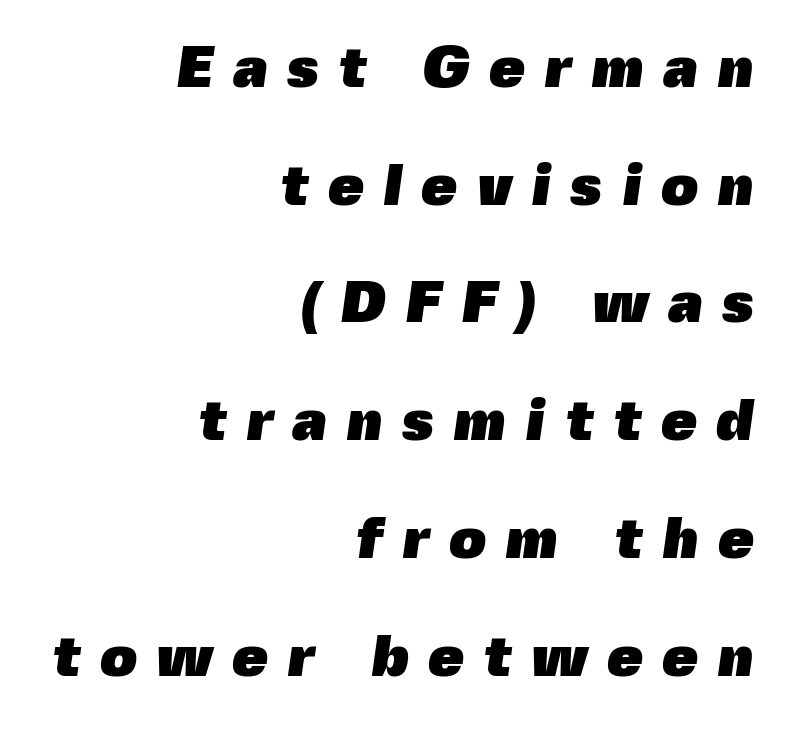
What weight is shown? A full bold with thick strokes. This sample uses a sans-serif face. One-word summary of the alignment: right. Leading is clearly above the norm, producing a sparse column. Proportional: the letters do not fall into vertical columns.
